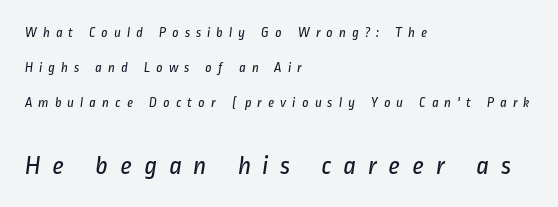
The foot of each line stays bare and open. Is the type heavy? It reads as light-to-regular instead. In this sample the second text group is rendered at the bigger scale. Quick note: interline space is abundant. You could only call the tracking loose — the letters float apart.
